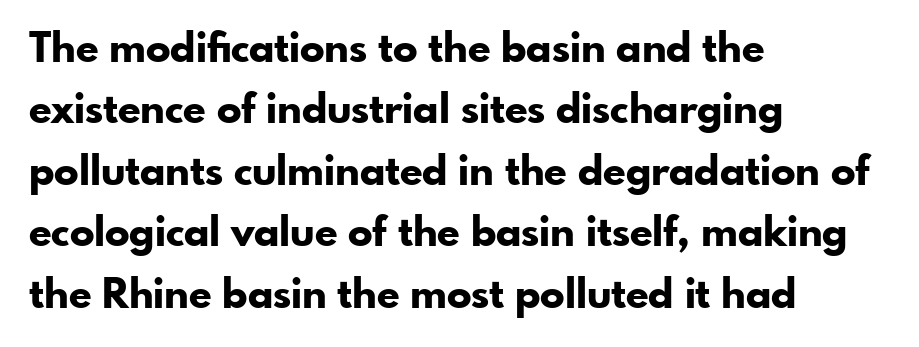
The image shows 41 px bold sans-serif type, upright; set left-aligned, normal line spacing (1.5x), normal letter spacing, not underlined; low stroke contrast and a small x-height.
